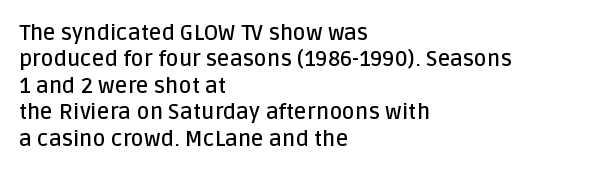
The image shows 22 px text type, upright; set left-aligned, line spacing 1.2x, normal letter spacing, not underlined.
